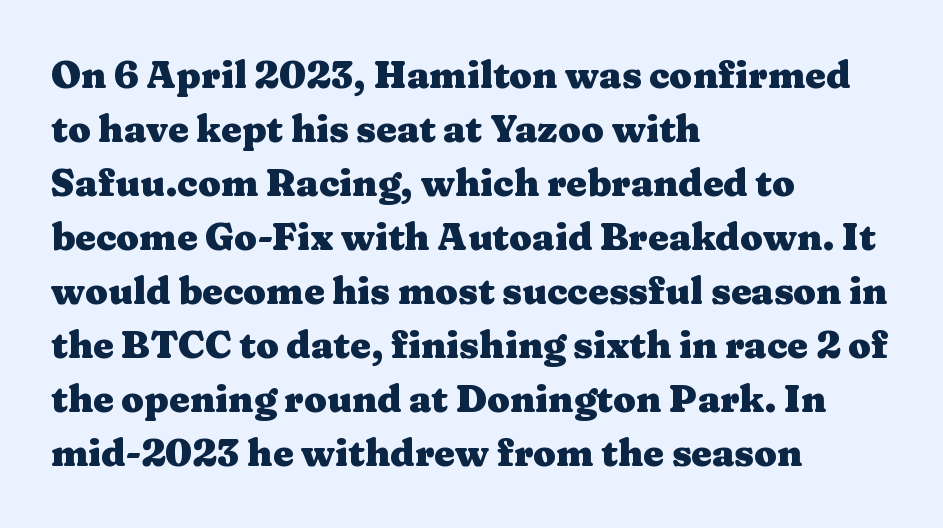
Q: Is the text bold? A: Yes.
Q: Is the text italic (slanted)? A: No, it is upright.
Q: Is the typeface a serif or a sans-serif typeface? A: Serif.
Q: Is the text underlined? A: No.
Q: How is the paragraph aligned? A: Left-aligned.
Q: Is the spacing between letters normal or unusually wide? A: Normal.
Q: Is the spacing between lines tight, normal or loose? A: Normal.
Q: Width (condensed, normal, or wide)? A: Wide.
Q: Stroke contrast? A: Medium.
Q: x-height? A: Medium.
Q: Monospaced? A: No.
